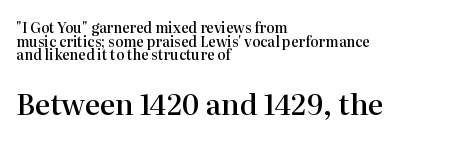
{"serif": "yes", "italic": "no", "bold": "semi", "weight": "semibold", "width": "normal", "stroke_contrast": "high", "x_height": "medium", "monospaced": "no", "underline": "no", "align": "left", "line_spacing": "tight", "line_spacing_ratio": 0.98, "letter_spacing": "normal", "letter_spacing_em": 0.0, "larger_block": "second", "size_ratio": 2.07, "glyph_px": 29}
